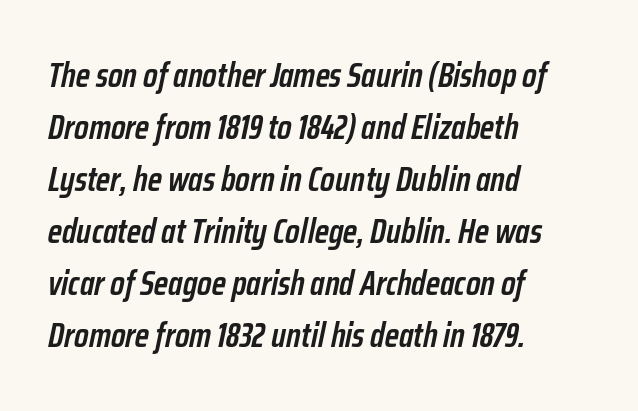
The image shows 34 px semibold, condensed type, italic (leaning right); set left-aligned, normal line spacing (1.53x), normal letter spacing, not underlined; low stroke contrast and a medium x-height.
